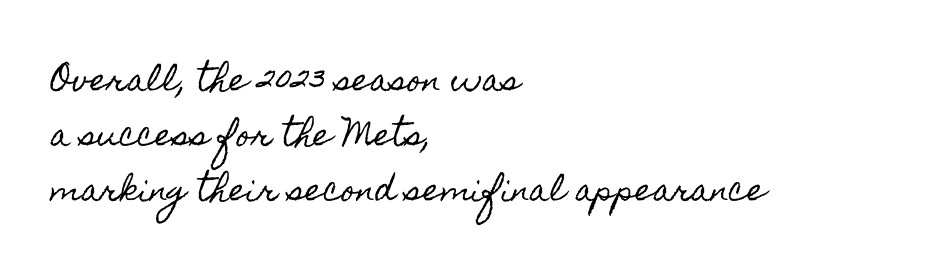
{"width": "condensed", "x_height": "small", "monospaced": "no", "underline": "no", "align": "left", "line_spacing_ratio": 1.84, "letter_spacing": "normal", "letter_spacing_em": 0.0, "glyph_px": 30}
